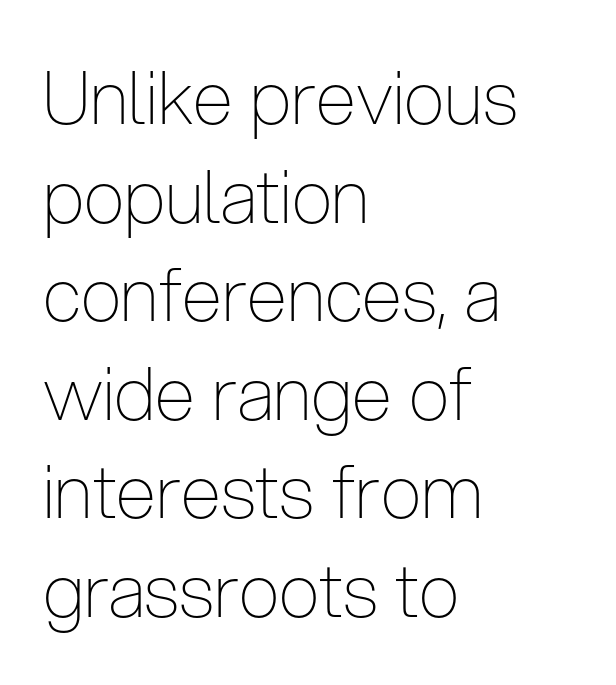
Q: Is the text bold? A: No.
Q: Is the text italic (slanted)? A: No, it is upright.
Q: Is the typeface a serif or a sans-serif typeface? A: Sans-serif.
Q: Is the text underlined? A: No.
Q: How is the paragraph aligned? A: Left-aligned.
Q: Is the spacing between letters normal or unusually wide? A: Normal.
Q: Is the spacing between lines tight, normal or loose? A: Normal.
Q: Width (condensed, normal, or wide)? A: Condensed.
Q: Stroke contrast? A: Low.
Q: x-height? A: Medium.
Q: Monospaced? A: No.
